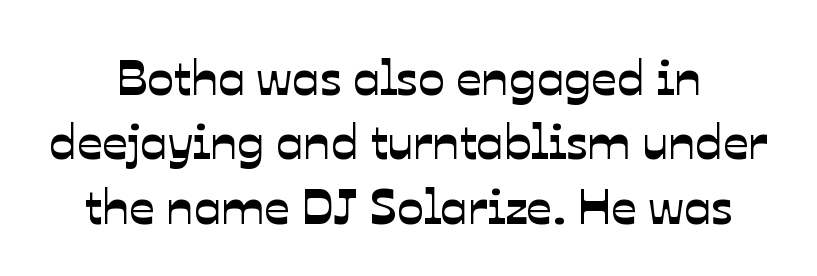
The image shows 50 px sans-serif type; set normal line spacing (1.29x), normal letter spacing, not underlined; low stroke contrast and a medium x-height.
